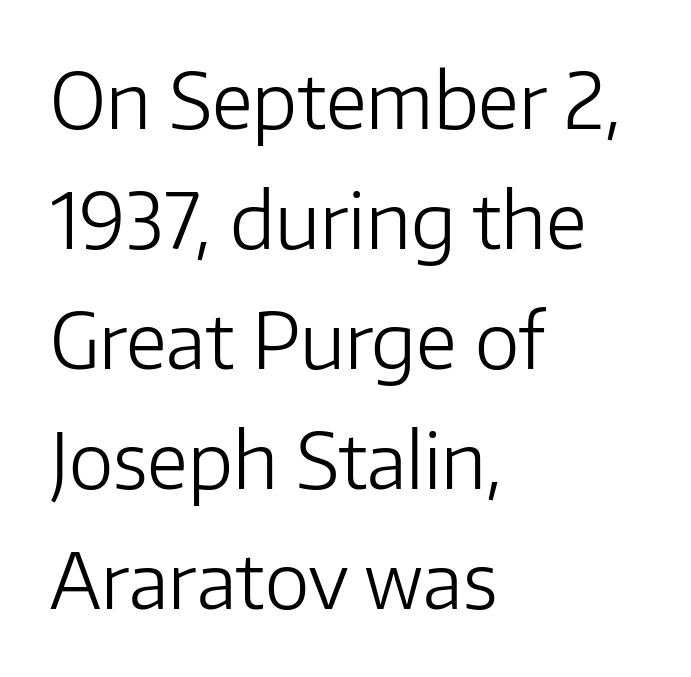
{"serif": "no", "italic": "no", "bold": "no", "weight": "light", "width": "normal", "stroke_contrast": "low", "x_height": "medium", "monospaced": "no", "underline": "no", "align": "left", "line_spacing": "normal", "line_spacing_ratio": 1.58, "letter_spacing": "normal", "letter_spacing_em": 0.0, "glyph_px": 76}
